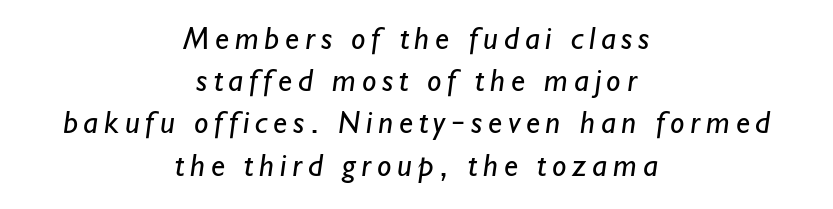
The image shows 32 px regular-weight sans-serif type; set centered, normal line spacing (1.32x), not underlined; low stroke contrast and a small x-height.
